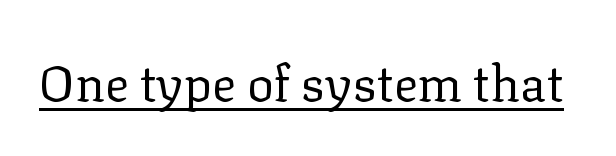
Do the letters lean? They stand straight. What decoration does the sample have? An underline. No chunkiness to these letters — they're not bold. The passage shown is typed in a proportional face where columns would drift. Stroke terminals: seriffed. How are the letters spaced? Ordinarily, with no added tracking.
